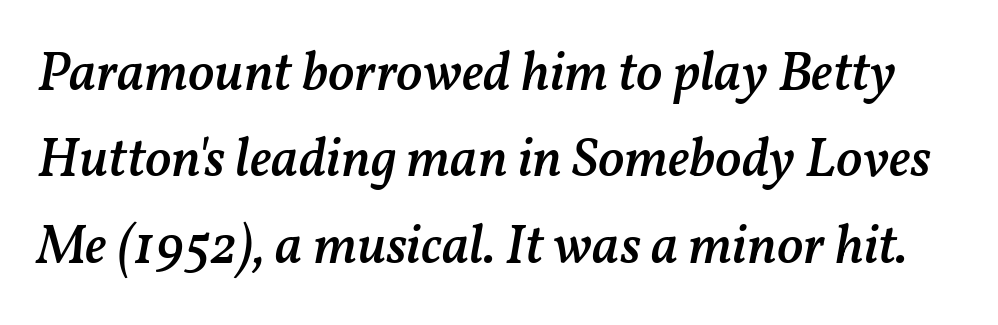
Q: Is the text bold? A: Semi-bold.
Q: Is the text italic (slanted)? A: Yes, it leans right by about 11 degrees.
Q: Is the text underlined? A: No.
Q: Is the spacing between letters normal or unusually wide? A: Normal.
Q: Is the spacing between lines tight, normal or loose? A: Normal.
Q: Width (condensed, normal, or wide)? A: Normal.
Q: Stroke contrast? A: Medium.
Q: x-height? A: Medium.
Q: Monospaced? A: No.
